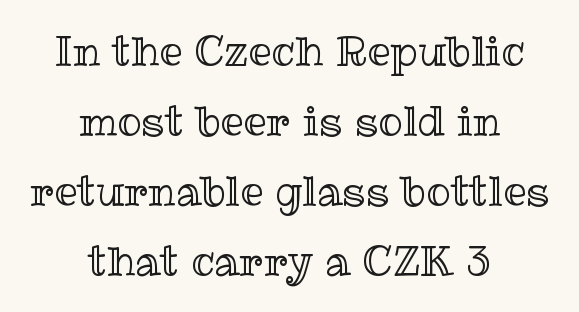
This sample uses plain, unmodified letter spacing. Reading down the block, each line starts at a different indent, mirrored at its end. Rule under the text: the space is simply empty. Spacing verdict: proportional, widths tailored to each character.
